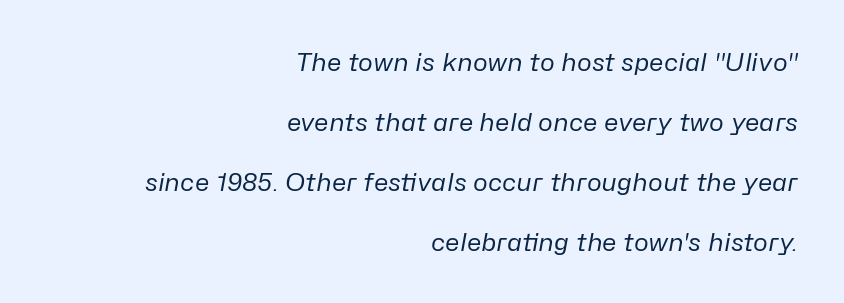
Q: Is the text bold? A: No.
Q: Is the text italic (slanted)? A: Yes, it leans right by about 10 degrees.
Q: Is the text underlined? A: No.
Q: How is the paragraph aligned? A: Right-aligned.
Q: Is the spacing between letters normal or unusually wide? A: Normal.
Q: Is the spacing between lines tight, normal or loose? A: Loose.
